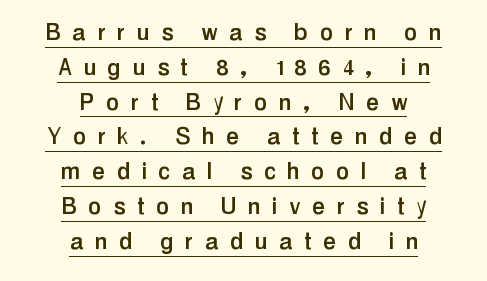
Check the space under the baseline: a stroke is drawn there. The type is letterspaced generously, with wide tracking. The passage shown is typed in a proportional face where columns would drift. Neither beginnings nor endings align; midpoints do.
